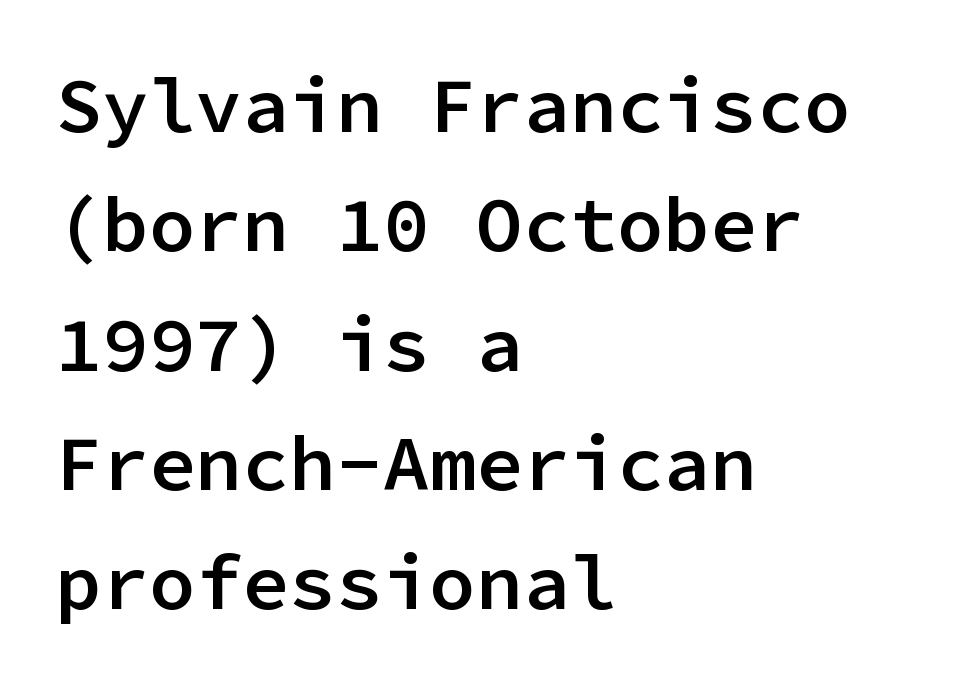
These lines are composed in type without serifs. Teacher's note: observe the even left margin — that is flush-left alignment. Looks like terminal output: every glyph gets an equal slot. The strip under each line holds only bare page. Slightly chunky letters — semibold, I'd say, not full bold. Baseline-to-baseline distance is the conventional proportion of letter height.
